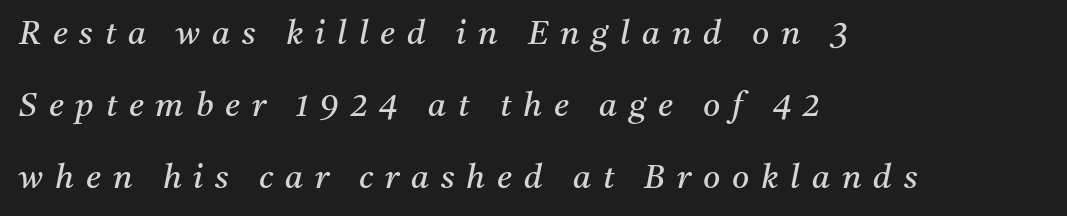
Q: Is the text bold? A: No.
Q: Is the text italic (slanted)? A: Yes, it leans right by about 11 degrees.
Q: Is the typeface a serif or a sans-serif typeface? A: Serif.
Q: Is the text underlined? A: No.
Q: How is the paragraph aligned? A: Left-aligned.
Q: Is the spacing between letters normal or unusually wide? A: Unusually wide.
Q: Is the spacing between lines tight, normal or loose? A: Loose.
Q: Width (condensed, normal, or wide)? A: Normal.
Q: Stroke contrast? A: Medium.
Q: x-height? A: Medium.
Q: Monospaced? A: No.
